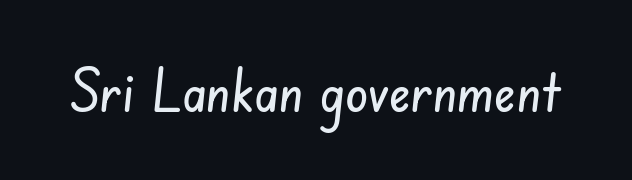
{"serif": "no", "width": "condensed", "stroke_contrast": "low", "x_height": "small", "monospaced": "no", "underline": "no", "letter_spacing": "normal", "letter_spacing_em": 0.0, "glyph_px": 58}
